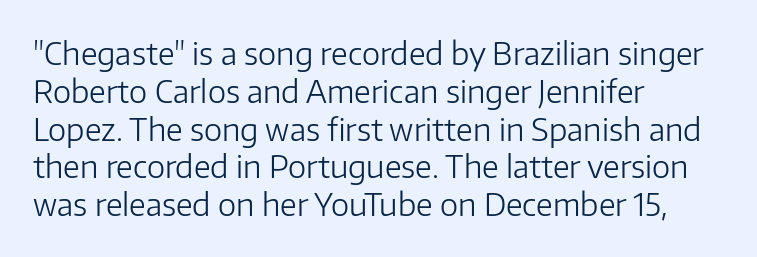
The image shows 31 px light sans-serif type, upright; set left-aligned, line spacing 1.22x, normal letter spacing, not underlined; low stroke contrast and a medium x-height.
